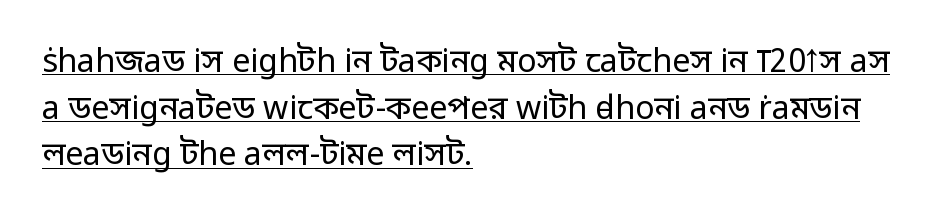
Q: Is the text bold? A: No.
Q: Is the text italic (slanted)? A: No, it is upright.
Q: Is the typeface a serif or a sans-serif typeface? A: Sans-serif.
Q: Is the text underlined? A: Yes.
Q: How is the paragraph aligned? A: Left-aligned.
Q: Is the spacing between letters normal or unusually wide? A: Normal.
Q: Is the spacing between lines tight, normal or loose? A: Normal.
Q: Width (condensed, normal, or wide)? A: Normal.
Q: Stroke contrast? A: Low.
Q: x-height? A: Medium.
Q: Monospaced? A: No.
